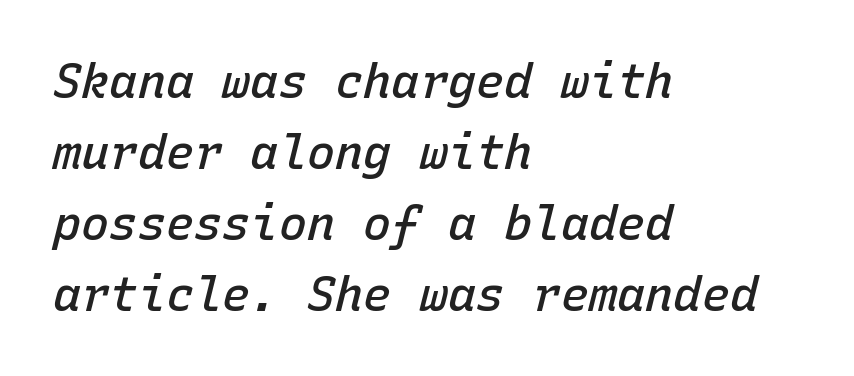
{"italic": "yes", "lean": "right", "slant_degrees": 15, "bold": "semi", "weight": "semibold", "width": "normal", "stroke_contrast": "low", "x_height": "medium", "monospaced": "yes", "underline": "no", "align": "left", "line_spacing": "normal", "line_spacing_ratio": 1.51, "letter_spacing": "normal", "letter_spacing_em": 0.0, "glyph_px": 47}
